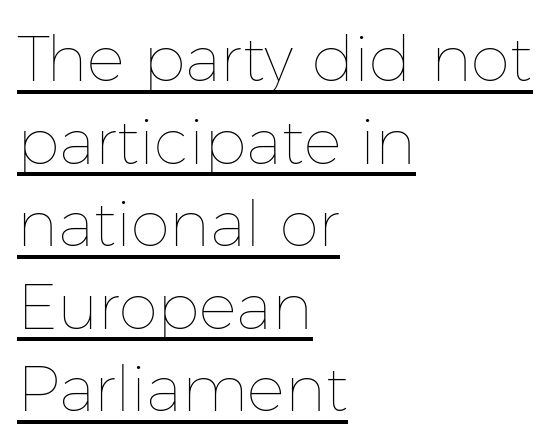
Quick note: underline on. Words appear dense and cohesive because spacing is normal. Vertically, the passage feels balanced, rows spaced as you'd expect. Spacing verdict: proportional, widths tailored to each character.
